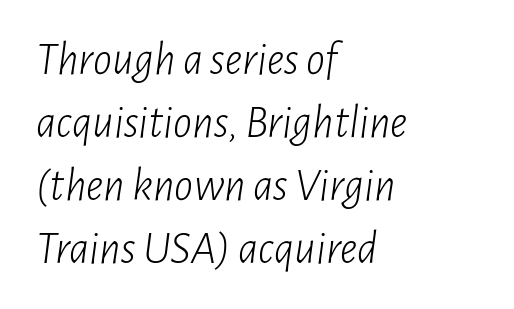
{"italic": "yes", "lean": "right", "slant_degrees": 7, "bold": "no", "weight": "light", "width": "condensed", "stroke_contrast": "low", "x_height": "medium", "monospaced": "no", "underline": "no", "align": "left", "line_spacing": "normal", "line_spacing_ratio": 1.34, "letter_spacing": "normal", "letter_spacing_em": 0.0, "glyph_px": 47}
